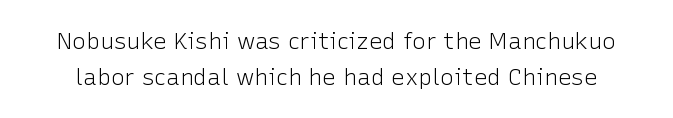
Each row of text sits above clean, open space. Students, observe: this is what conventionally led text looks like. The strokes carry an ordinary text weight at most. These lines keep a tight, regular rhythm from letter to letter.
